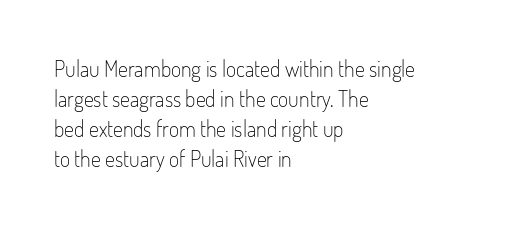
Reading down the column, the eye jumps a familiar distance to each next line. Left-aligned paragraph, ragged on the right. Check under the words: just untouched page. Nope, not italic — everything's standing straight.
